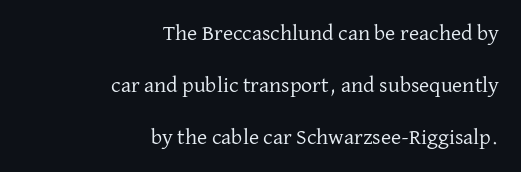
Q: Is the text bold? A: No.
Q: Is the text italic (slanted)? A: No, it is upright.
Q: Is the text underlined? A: No.
Q: How is the paragraph aligned? A: Right-aligned.
Q: Is the spacing between letters normal or unusually wide? A: Normal.
Q: Is the spacing between lines tight, normal or loose? A: Loose.
